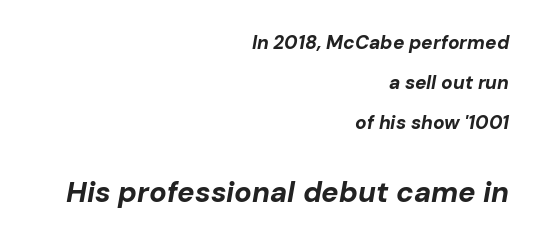
The characters look thick and weighty, a clear bold. Typesetter's note — lower block bumped up in size, upper block left smaller. Letters rest on an invisible, unmarked baseline. Honestly, the rows look like they've been pulled way apart.
